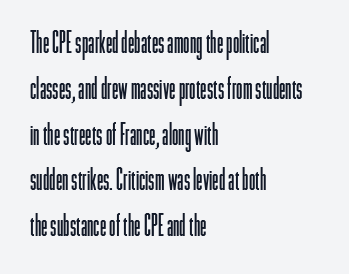
Q: Is the text bold? A: No.
Q: Is the text italic (slanted)? A: No, it is upright.
Q: Is the typeface a serif or a sans-serif typeface? A: Sans-serif.
Q: Is the text underlined? A: No.
Q: How is the paragraph aligned? A: Left-aligned.
Q: Is the spacing between letters normal or unusually wide? A: Normal.
Q: Is the spacing between lines tight, normal or loose? A: Normal.
Q: Width (condensed, normal, or wide)? A: Condensed.
Q: Stroke contrast? A: Low.
Q: x-height? A: Medium.
Q: Monospaced? A: No.
